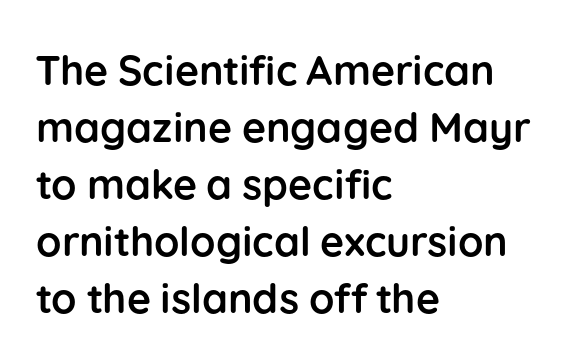
{"serif": "no", "italic": "no", "bold": "yes", "weight": "semibold", "width": "normal", "stroke_contrast": "low", "x_height": "medium", "monospaced": "no", "underline": "no", "align": "left", "line_spacing": "normal", "line_spacing_ratio": 1.39, "letter_spacing": "normal", "letter_spacing_em": 0.0, "glyph_px": 41}
